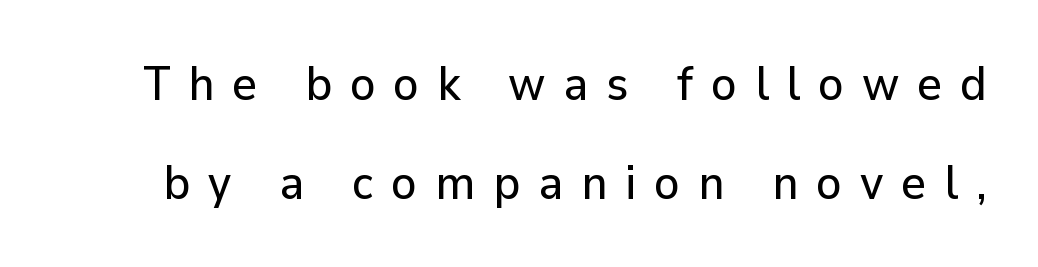
Q: Is the text italic (slanted)? A: No, it is upright.
Q: Is the typeface a serif or a sans-serif typeface? A: Sans-serif.
Q: Is the text underlined? A: No.
Q: Is the spacing between letters normal or unusually wide? A: Unusually wide.
Q: Is the spacing between lines tight, normal or loose? A: Loose.
Q: Width (condensed, normal, or wide)? A: Normal.
Q: Stroke contrast? A: Low.
Q: x-height? A: Medium.
Q: Monospaced? A: No.
